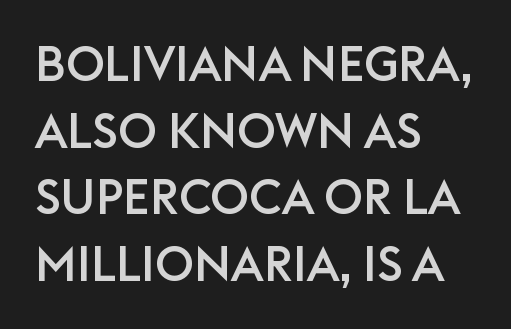
It's the straight-up-and-down kind of type. In CSS terms this would be text-align: left. Each letter keeps its own natural width here, so spacing adapts to shape. The type is set solid horizontally, with unmodified tracking. Descenders are the only things crossing below the line. Check where the strokes stop: nothing finishes them off — pure sans.
